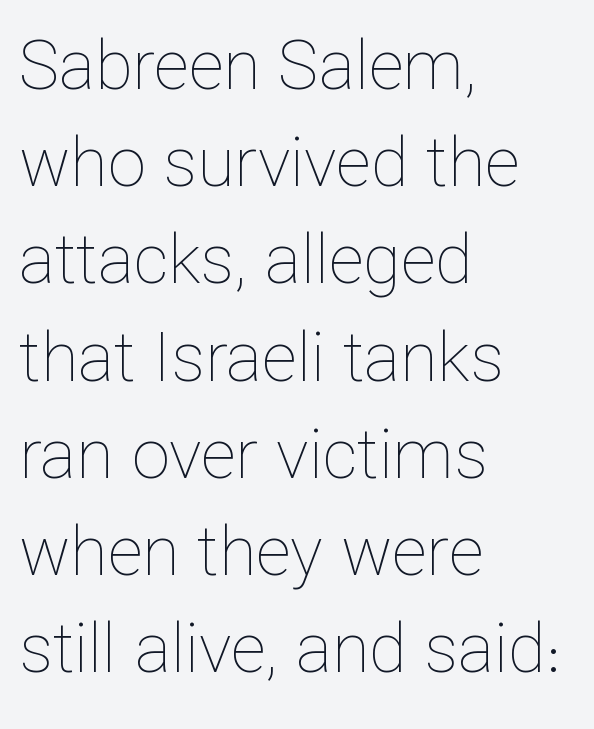
The image shows 68 px thin type, upright; set left-aligned, normal line spacing (1.43x), normal letter spacing, not underlined; low stroke contrast and a medium x-height.
